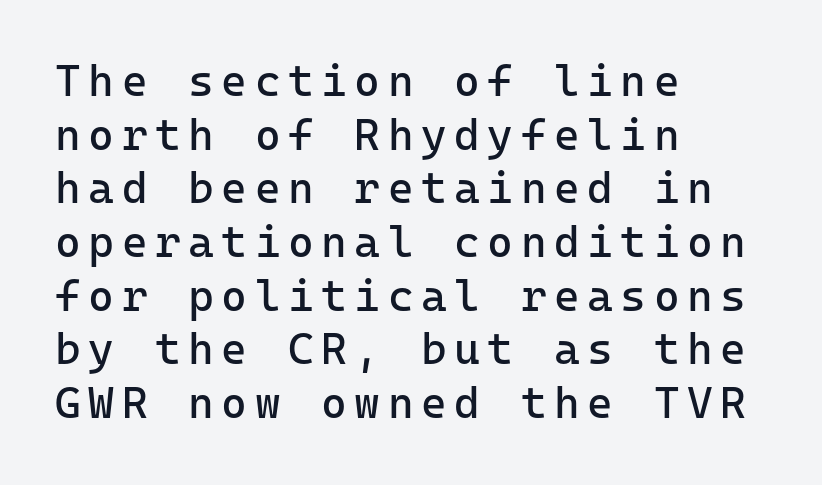
{"serif": "no", "italic": "no", "bold": "no", "weight": "regular", "width": "normal", "stroke_contrast": "low", "x_height": "medium", "monospaced": "yes", "underline": "no", "align": "left", "line_spacing_ratio": 1.22, "glyph_px": 44}
